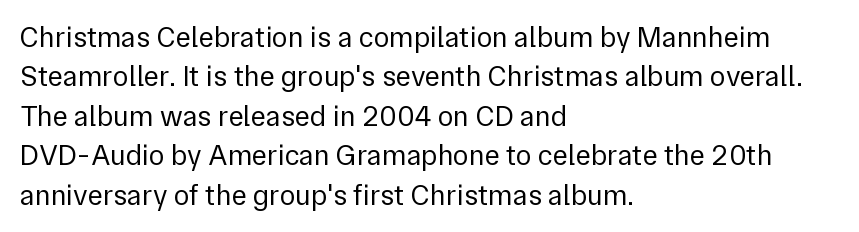
You could not count columns in this text — the font is proportionally spaced. In terms of letterspacing, this is plain default setting. The rag falls on the right side of this text block. This rendering features lettering with no underline. How would I describe the line gaps? Plain and ordinary. Unlike italic type, these characters show no tilt at all.
